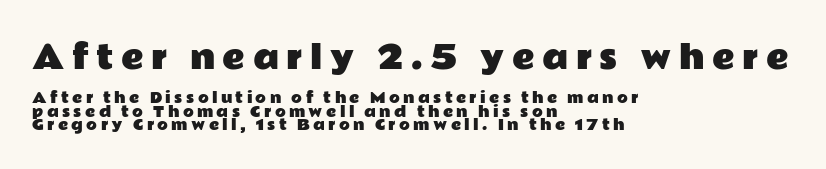
Q: Is the text italic (slanted)? A: No, it is upright.
Q: Is the typeface a serif or a sans-serif typeface? A: Sans-serif.
Q: Is the text underlined? A: No.
Q: How is the paragraph aligned? A: Left-aligned.
Q: Is the spacing between letters normal or unusually wide? A: Unusually wide.
Q: Is the spacing between lines tight, normal or loose? A: Tight.
Q: Which block of text is set in a larger size, the first (top) or the second (bottom)? A: The first (top) one.
Q: Width (condensed, normal, or wide)? A: Wide.
Q: Stroke contrast? A: Low.
Q: x-height? A: Medium.
Q: Monospaced? A: No.
